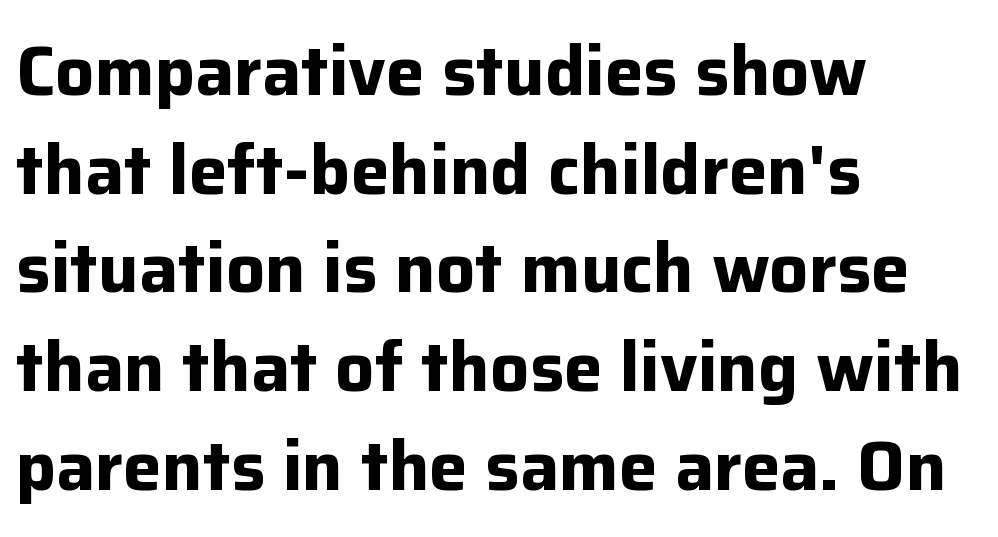
Set as a true bold cut, around the 700 mark. Summary of vertical rhythm: regular, with standard interline spacing. Unmarked baselines from the first word to the last. The text was rendered using a sans face with plain stroke endings. Compared with a centered layout, this one pins lines to the left instead. Quick note: not italic, upright.
